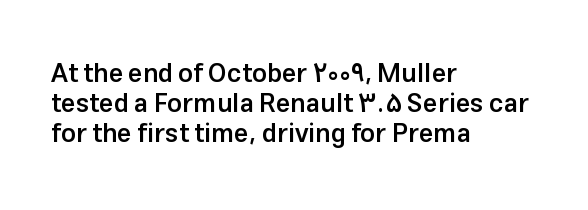
The image shows 26 px text type, upright; set left-aligned, line spacing 1.16x, normal letter spacing, not underlined.
